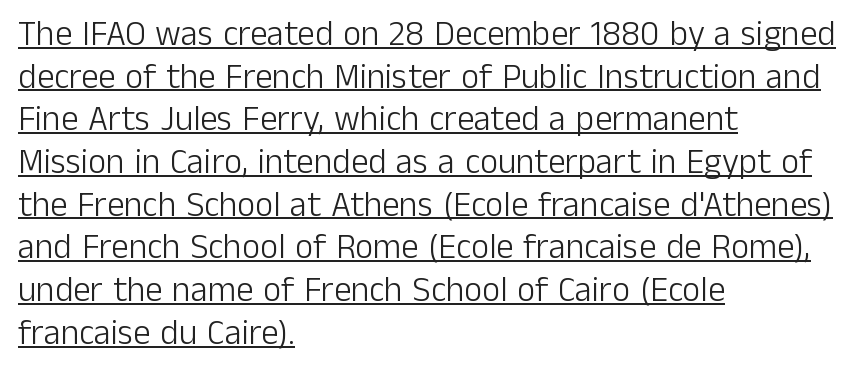
The image shows 35 px light sans-serif type, upright; set left-aligned, line spacing 1.22x, normal letter spacing, underlined; low stroke contrast and a medium x-height.
